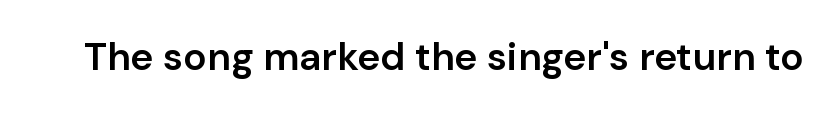
Q: Is the text bold? A: Semi-bold.
Q: Is the text italic (slanted)? A: No, it is upright.
Q: Is the typeface a serif or a sans-serif typeface? A: Sans-serif.
Q: Is the text underlined? A: No.
Q: Is the spacing between letters normal or unusually wide? A: Normal.
Q: Width (condensed, normal, or wide)? A: Normal.
Q: Stroke contrast? A: Low.
Q: x-height? A: Medium.
Q: Monospaced? A: No.
